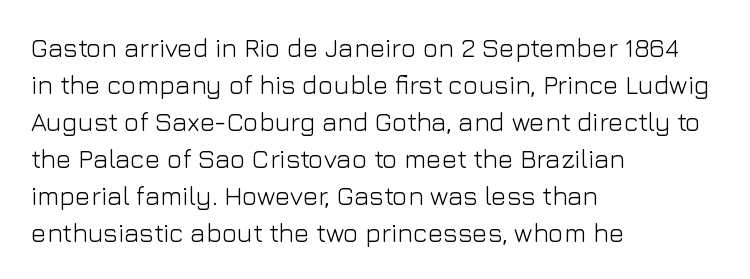
Rule under the text: the space is simply empty. The tracking reads as untouched default to a designer's eye. Compared with a typical body face, this is equally light or lighter still. A student would call this left alignment; a typographer would say flush left, rag right. The rows are spaced the way most documents space them.
